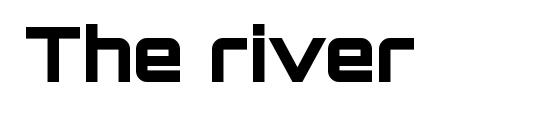
Q: Is the text bold? A: Yes.
Q: Is the text italic (slanted)? A: No, it is upright.
Q: Is the typeface a serif or a sans-serif typeface? A: Sans-serif.
Q: Is the text underlined? A: No.
Q: Is the spacing between letters normal or unusually wide? A: Normal.
Q: Width (condensed, normal, or wide)? A: Normal.
Q: Stroke contrast? A: Low.
Q: x-height? A: Large.
Q: Monospaced? A: No.
